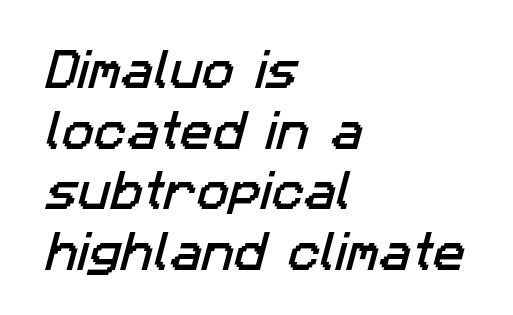
The image shows 43 px sans-serif type; set left-aligned, normal line spacing (1.41x), normal letter spacing, not underlined; low stroke contrast and a medium x-height.
